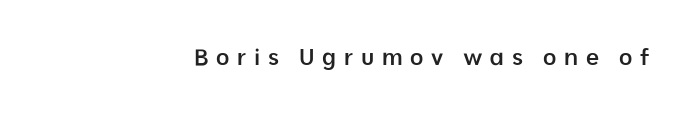
The image shows 23 px text type, upright; set unusually wide letter spacing (+0.33 em), not underlined.
